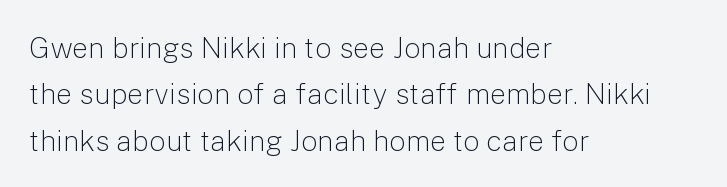
The image shows 29 px light sans-serif type, upright; set left-aligned, normal line spacing (1.6x), normal letter spacing, not underlined; low stroke contrast and a medium x-height.
